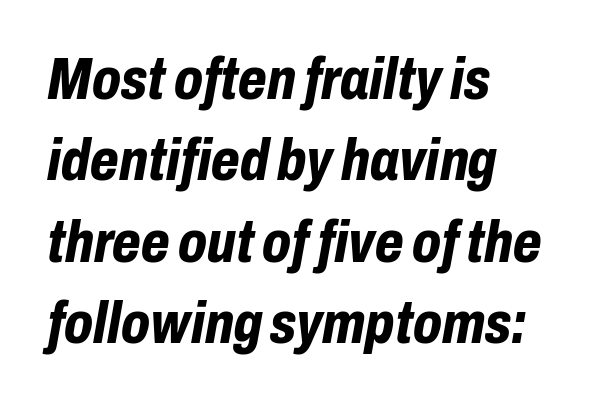
Q: Is the text bold? A: Yes.
Q: Is the text italic (slanted)? A: Yes, it leans right by about 10 degrees.
Q: Is the text underlined? A: No.
Q: How is the paragraph aligned? A: Left-aligned.
Q: Is the spacing between letters normal or unusually wide? A: Normal.
Q: Is the spacing between lines tight, normal or loose? A: Normal.
Q: Width (condensed, normal, or wide)? A: Condensed.
Q: Stroke contrast? A: Low.
Q: x-height? A: Medium.
Q: Monospaced? A: No.
